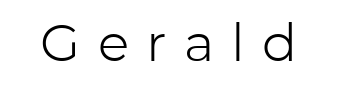
Posture: straight, roman, zero tilt. Do the characters align in a grid? No, the font is proportional. Letters rest on an invisible, unmarked baseline. Nothing heavy about these letters — not bold at all. Does the type have serifs? No, each stem ends abruptly.
